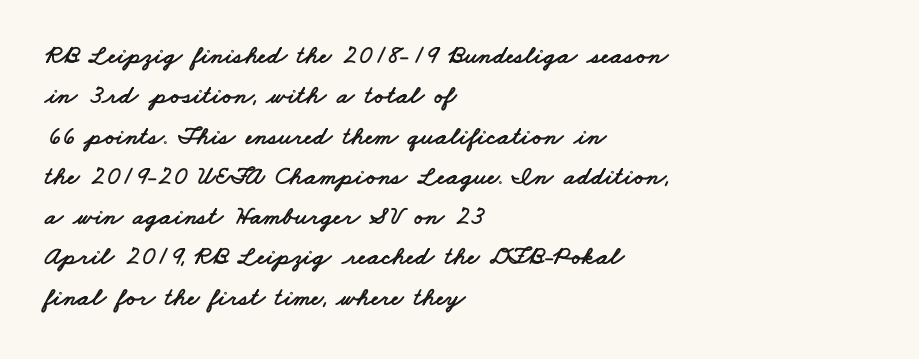
The image shows 26 px text type; set left-aligned, normal line spacing (1.55x), normal letter spacing, not underlined.
